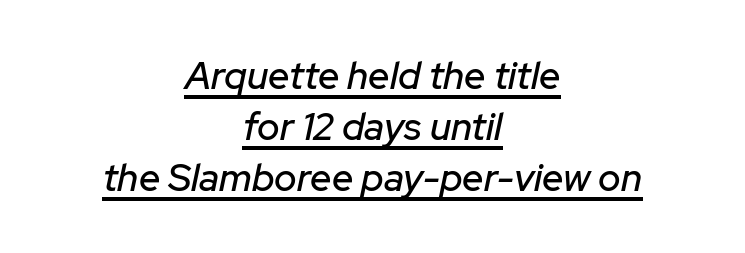
These lines were composed using italics. Spacing between characters is what you'd get straight out of the box. What's the leading like? Ordinary, nothing unusual. Does the copy run flush right? No — it is centered line by line. The rendered words wear a rule along their underside. The rendering uses natural spacing where letterforms have individual widths.
